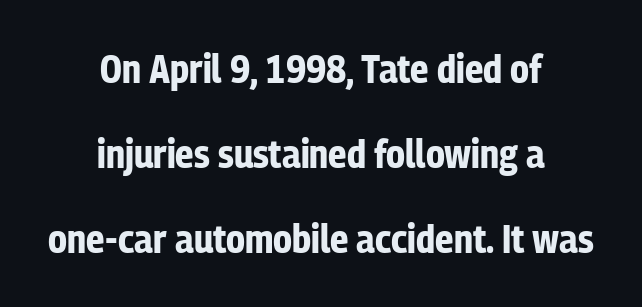
The image shows 40 px bold, condensed sans-serif type, upright; set centered, loose line spacing (2.12x), normal letter spacing, not underlined; low stroke contrast and a medium x-height.
